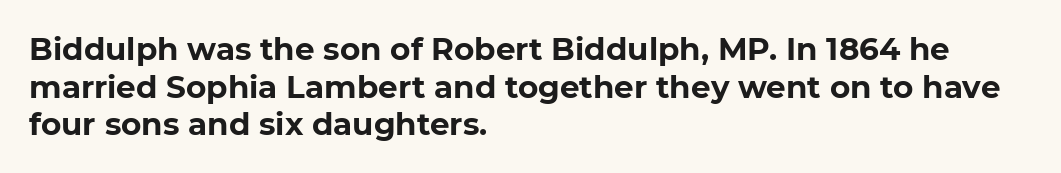
Q: Is the text bold? A: Yes.
Q: Is the text italic (slanted)? A: No, it is upright.
Q: Is the typeface a serif or a sans-serif typeface? A: Sans-serif.
Q: Is the text underlined? A: No.
Q: How is the paragraph aligned? A: Left-aligned.
Q: Is the spacing between letters normal or unusually wide? A: Normal.
Q: Width (condensed, normal, or wide)? A: Normal.
Q: Stroke contrast? A: Low.
Q: x-height? A: Medium.
Q: Monospaced? A: No.
